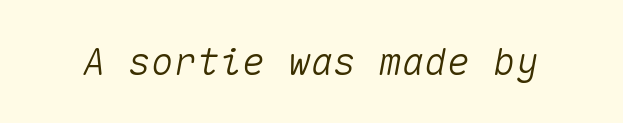
Inter-character spacing is left at the font's built-in metrics. It's the slanting kind of type. This rendering features lettering with no underline. Monospaced: the letters line up in strict vertical columns.
